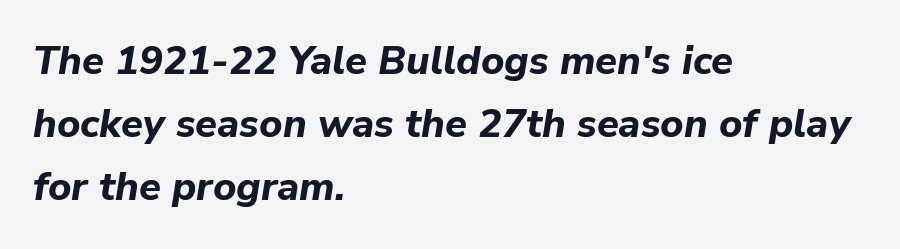
The image shows 40 px bold type, italic (leaning right); set left-aligned, normal line spacing (1.58x), normal letter spacing, not underlined; low stroke contrast and a medium x-height.
